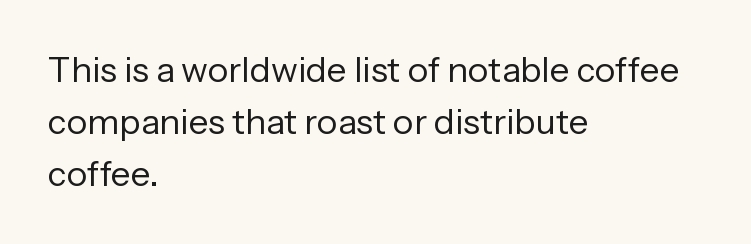
The image shows 35 px regular-weight sans-serif type, upright; set left-aligned, normal line spacing (1.49x), normal letter spacing, not underlined; low stroke contrast and a medium x-height.
